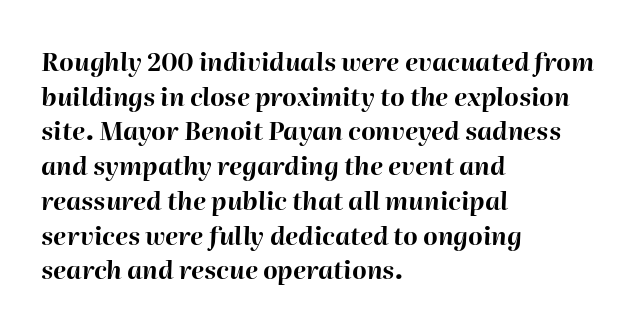
Look at the stroke-to-counter ratio: heavy, a bold. In terms of letterspacing, this is plain default setting. Lines of text with bare space underneath. Regular leading. A student would call this left alignment; a typographer would say flush left, rag right.
